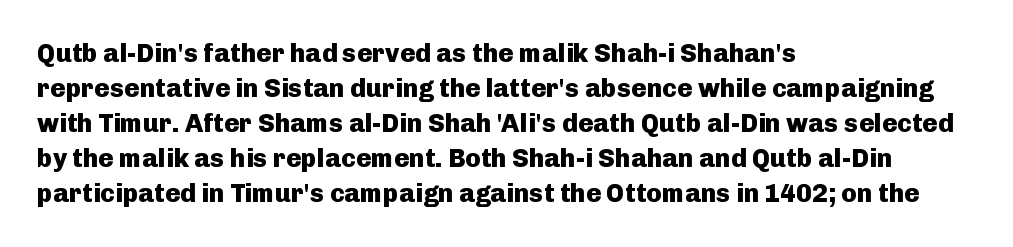
The image shows 26 px bold type, upright; set left-aligned, normal line spacing (1.35x), normal letter spacing, not underlined.
